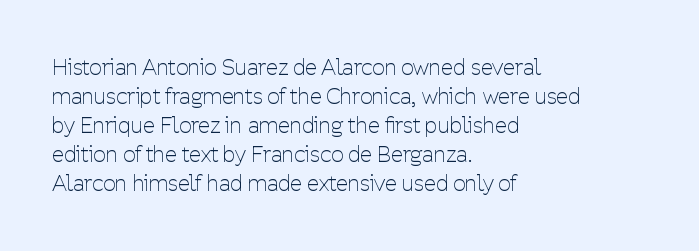
The image shows 22 px text type, upright; set left-aligned, normal line spacing (1.32x), normal letter spacing, not underlined.
